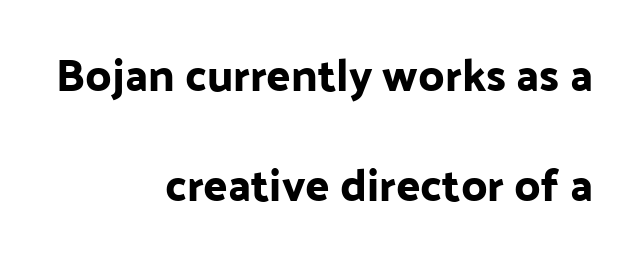
{"serif": "no", "italic": "no", "width": "normal", "stroke_contrast": "low", "x_height": "medium", "monospaced": "no", "underline": "no", "align": "right", "line_spacing": "loose", "line_spacing_ratio": 2.45, "letter_spacing": "normal", "letter_spacing_em": 0.0, "glyph_px": 45}
